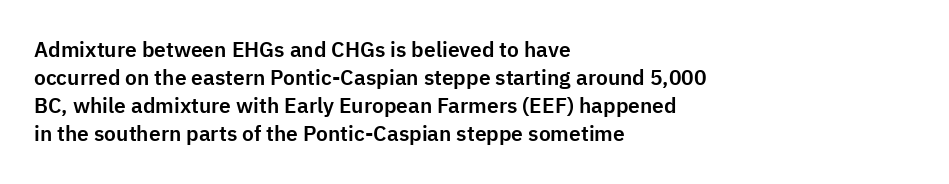
If you measured baseline to baseline, you'd find a middling distance. Descenders are the only things crossing below the line. The lines in this sample share a left origin and differ only in where they stop. Letter spacing: default. Quick note: not italic, upright.
